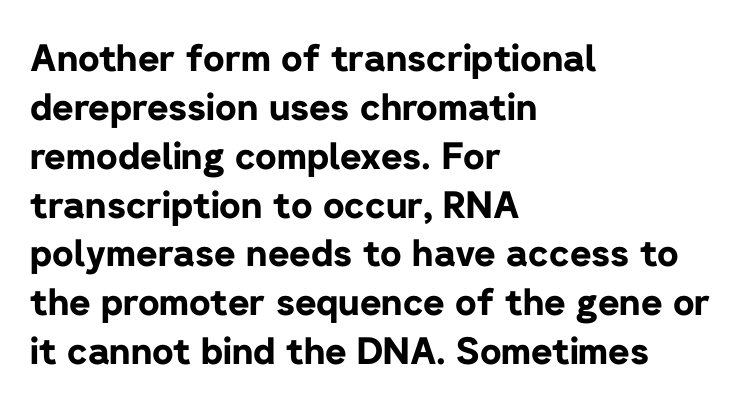
Nothing sits at the stroke ends, so this counts as sans-serif. Every row of glyphs begins at an identical x-position on the left. Compared with typical paragraphs, the rows here are spaced about the same. The face used here is rendered with its standard letterfit.
